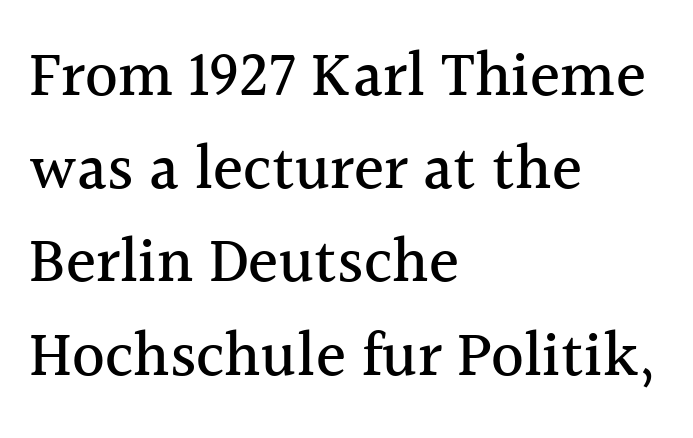
{"serif": "yes", "italic": "no", "width": "normal", "x_height": "medium", "monospaced": "no", "underline": "no", "align": "left", "line_spacing": "normal", "line_spacing_ratio": 1.48, "letter_spacing": "normal", "letter_spacing_em": 0.0, "glyph_px": 63}
